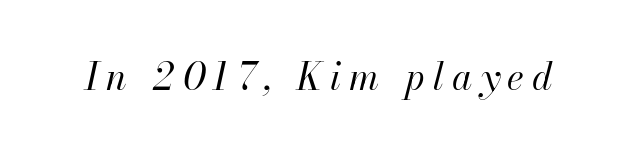
The image shows 37 px regular-weight type, italic (leaning right); set unusually wide letter spacing (+0.22 em), not underlined; high stroke contrast and a small x-height.
